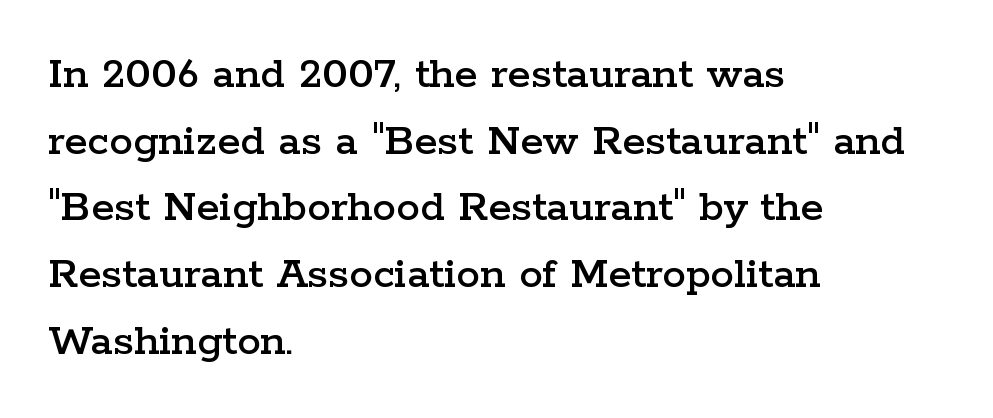
The image shows 47 px wide serif type, upright; set left-aligned, normal line spacing (1.42x), normal letter spacing, not underlined; low stroke contrast and a medium x-height.
